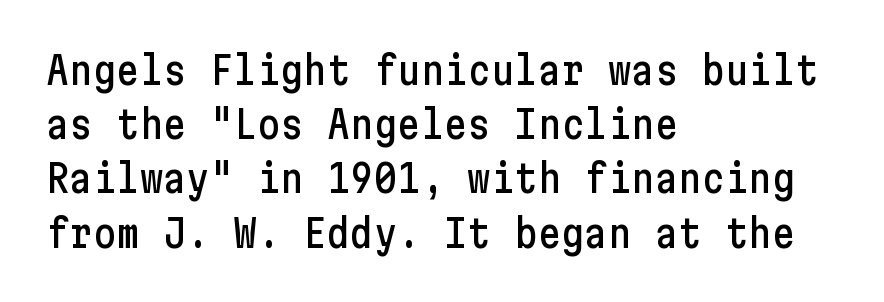
{"serif": "no", "italic": "no", "width": "condensed", "stroke_contrast": "low", "x_height": "medium", "underline": "no", "align": "left", "line_spacing": "normal", "line_spacing_ratio": 1.39, "letter_spacing": "normal", "letter_spacing_em": 0.0, "glyph_px": 39}
